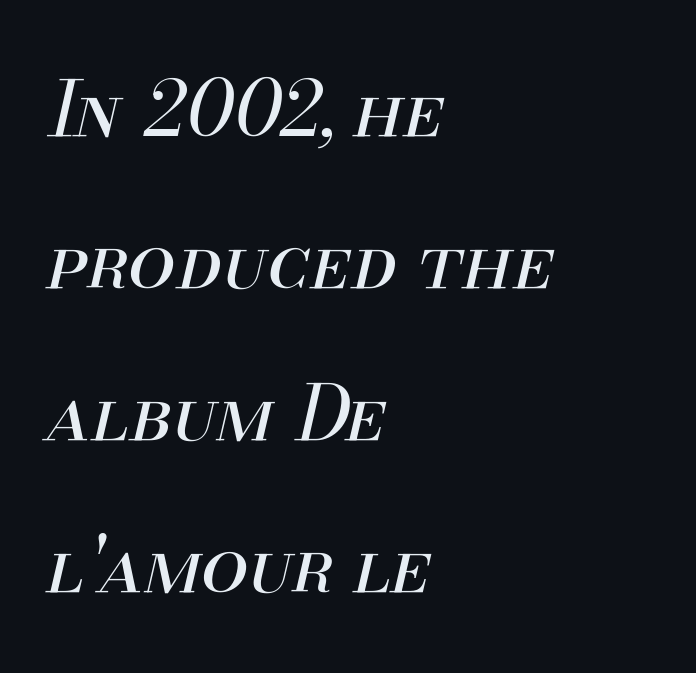
This rendering leaves character spacing at its baseline value. Decoration check: the copy has no underline. The rendering applies a slant to the glyphs. Spacing verdict: proportional, widths tailored to each character. Nothing heavy about these letters — not bold at all.
